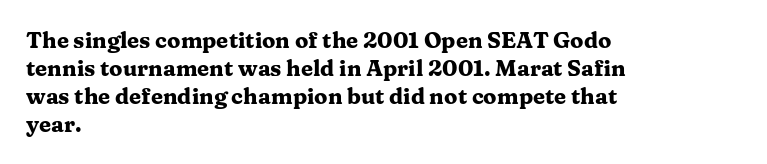
Q: Is the text bold? A: Yes.
Q: Is the text italic (slanted)? A: No, it is upright.
Q: Is the text underlined? A: No.
Q: How is the paragraph aligned? A: Left-aligned.
Q: Is the spacing between letters normal or unusually wide? A: Normal.
Q: Is the spacing between lines tight, normal or loose? A: Normal.
